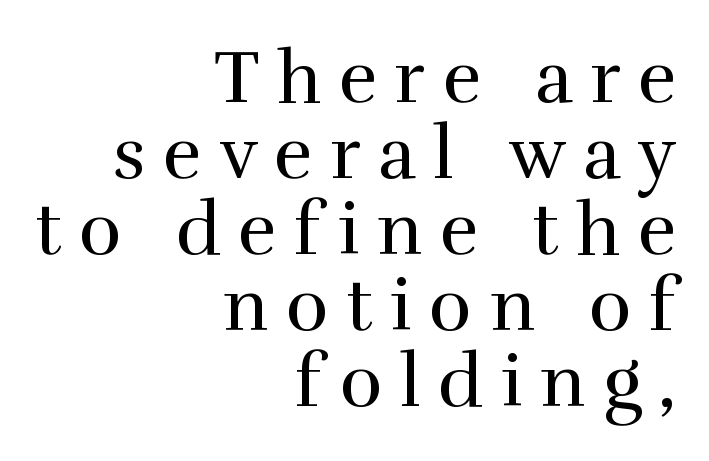
A typesetter would label this face a serif. The lines are quadded right. Characters follow at a spacing far wider than the type designer built in. A typesetter would mark this as roman, not italic.
